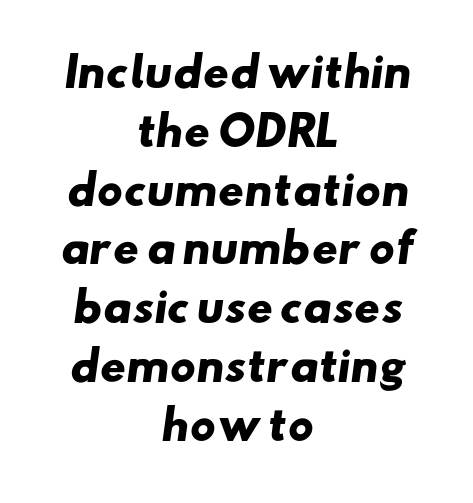
{"serif": "no", "bold": "yes", "weight": "heavy", "width": "wide", "stroke_contrast": "low", "x_height": "small", "monospaced": "no", "underline": "no", "align": "center", "line_spacing": "normal", "line_spacing_ratio": 1.47, "letter_spacing": "normal", "letter_spacing_em": 0.0, "glyph_px": 40}
